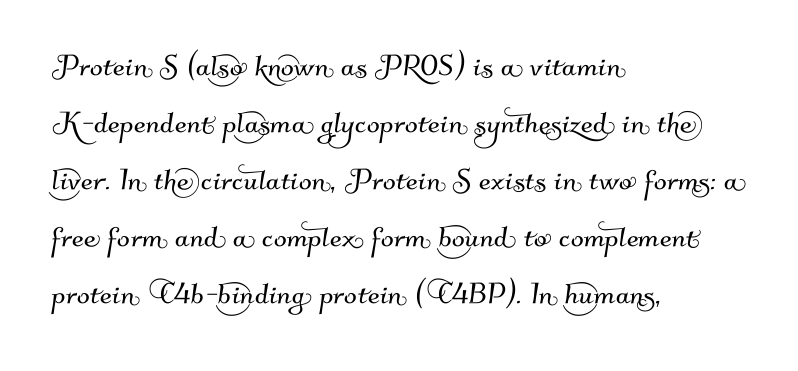
{"serif": "no", "width": "normal", "stroke_contrast": "medium", "x_height": "small", "monospaced": "no", "underline": "no", "align": "left", "line_spacing": "normal", "line_spacing_ratio": 1.5, "letter_spacing": "normal", "letter_spacing_em": 0.0, "glyph_px": 38}
